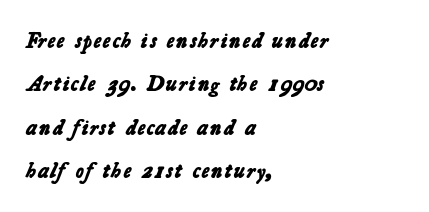
The image shows 22 px bold type; set left-aligned, loose line spacing (1.97x), normal letter spacing, not underlined.
